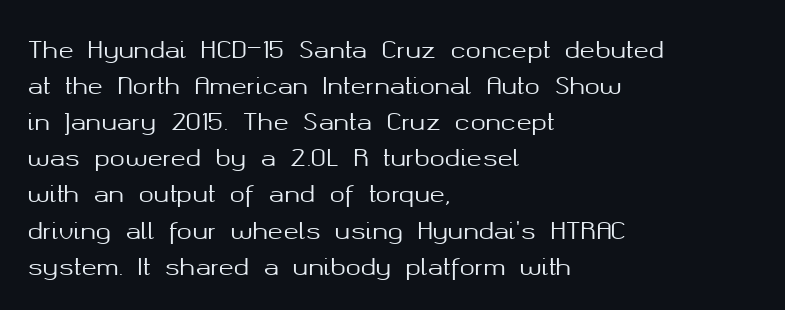
Regular leading. Check under the words: just untouched page. The type is set solid horizontally, with unmodified tracking. The paragraph has a hard left edge and a soft right edge.
